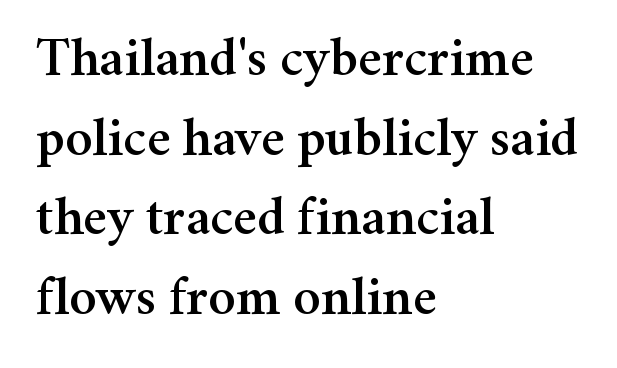
The image shows 55 px serif type, upright; set left-aligned, normal line spacing (1.45x), normal letter spacing, not underlined; medium stroke contrast and a medium x-height.
